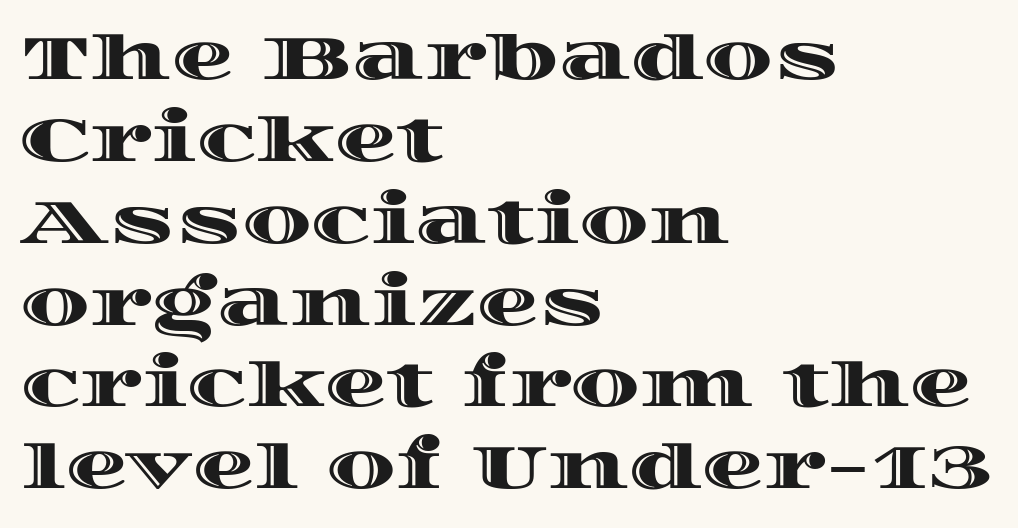
Q: Is the text italic (slanted)? A: No, it is upright.
Q: Is the text underlined? A: No.
Q: How is the paragraph aligned? A: Left-aligned.
Q: Is the spacing between letters normal or unusually wide? A: Normal.
Q: Is the spacing between lines tight, normal or loose? A: Normal.
Q: Width (condensed, normal, or wide)? A: Wide.
Q: x-height? A: Large.
Q: Monospaced? A: No.
